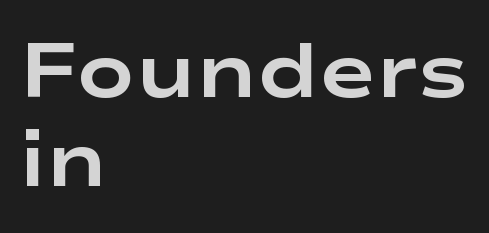
The image shows 77 px bold, wide sans-serif type, upright; set left-aligned, tight line spacing (1.15x), normal letter spacing, not underlined; low stroke contrast and a medium x-height.
